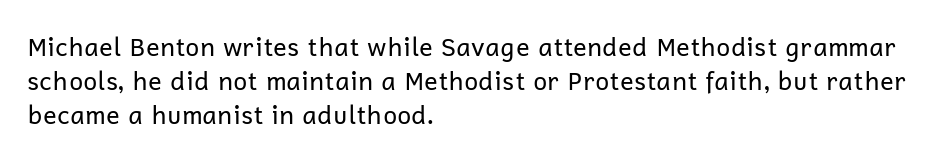
{"italic": "no", "bold": "no", "underline": "no", "align": "left", "line_spacing": "normal", "line_spacing_ratio": 1.36, "letter_spacing": "normal", "letter_spacing_em": 0.0, "glyph_px": 25}
